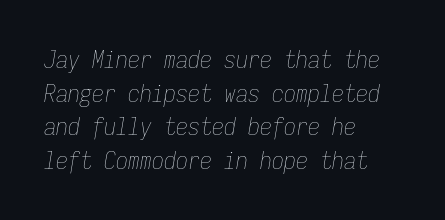
Q: Is the text bold? A: No.
Q: Is the text italic (slanted)? A: Yes, it leans right by about 9 degrees.
Q: Is the text underlined? A: No.
Q: How is the paragraph aligned? A: Left-aligned.
Q: Is the spacing between letters normal or unusually wide? A: Normal.
Q: Is the spacing between lines tight, normal or loose? A: Normal.
